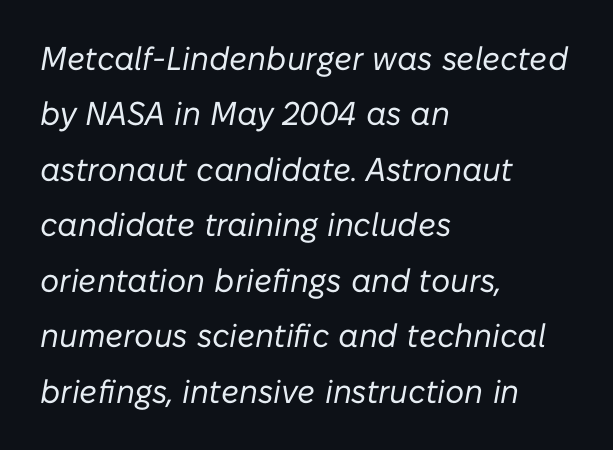
Q: Is the text bold? A: No.
Q: Is the text italic (slanted)? A: Yes, it leans right by about 10 degrees.
Q: Is the text underlined? A: No.
Q: How is the paragraph aligned? A: Left-aligned.
Q: Is the spacing between letters normal or unusually wide? A: Normal.
Q: Is the spacing between lines tight, normal or loose? A: Normal.
Q: Width (condensed, normal, or wide)? A: Normal.
Q: Stroke contrast? A: Low.
Q: x-height? A: Medium.
Q: Monospaced? A: No.
